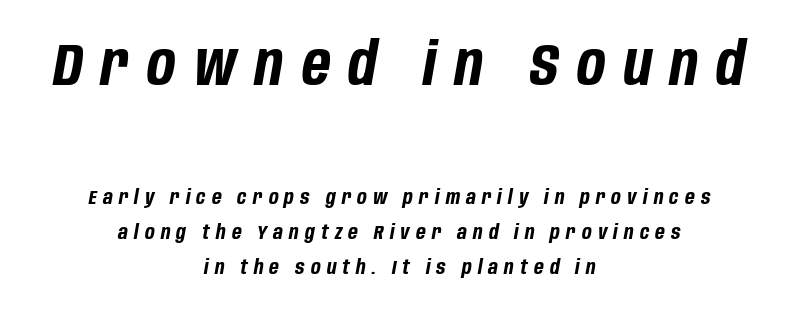
Glance below the letters and you will spot only blank space. The typesetting leans heavy: a genuine bold. The lines are quadded center. Do the characters align in a grid? No, the font is proportional.
